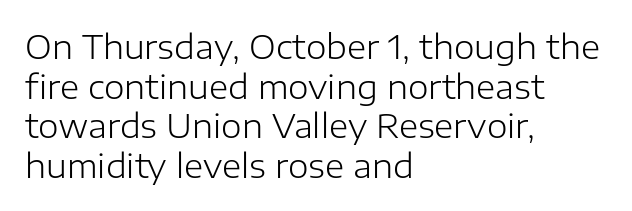
Q: Is the text bold? A: No.
Q: Is the text italic (slanted)? A: No, it is upright.
Q: Is the typeface a serif or a sans-serif typeface? A: Sans-serif.
Q: Is the text underlined? A: No.
Q: How is the paragraph aligned? A: Left-aligned.
Q: Is the spacing between letters normal or unusually wide? A: Normal.
Q: Width (condensed, normal, or wide)? A: Normal.
Q: Stroke contrast? A: Low.
Q: x-height? A: Medium.
Q: Monospaced? A: No.
